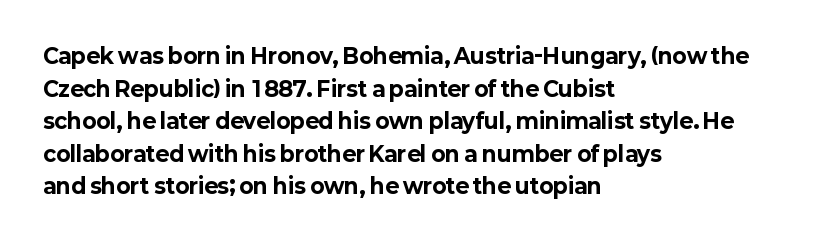
{"italic": "no", "bold": "yes", "underline": "no", "align": "left", "line_spacing": "normal", "line_spacing_ratio": 1.55, "letter_spacing": "normal", "letter_spacing_em": 0.0, "glyph_px": 21}
